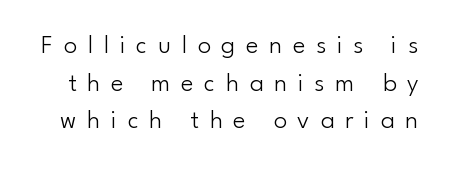
The type sits square on the baseline with zero lean. Compared with a typical body face, this is equally light or lighter still. Each word looks stretched out because of the extra space between its letters. Whoever set this chose a conventional vertical rhythm. Anything drawn beneath the words? Only blank space.
